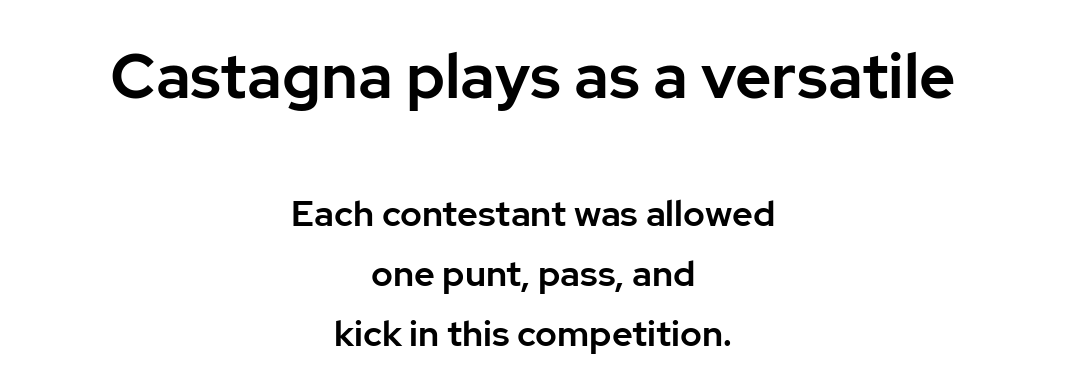
The block sitting higher on the canvas is the one with enlarged characters. The characters display no serif detailing; their extremities are plain. Notice how descenders clear the ascenders below comfortably — that's standard leading. Horizontally, the lines are justified to the midpoint only. Ascenders rise straight up at ninety degrees. Think of a printed novel: that variable character pitch is what you see here.
